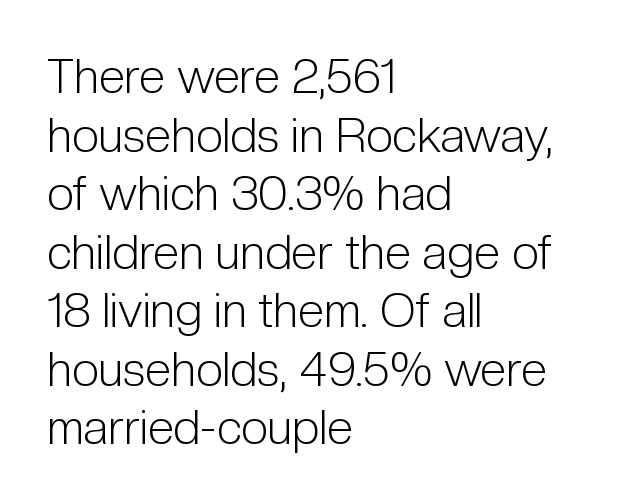
Q: Is the text bold? A: No.
Q: Is the text italic (slanted)? A: No, it is upright.
Q: Is the typeface a serif or a sans-serif typeface? A: Sans-serif.
Q: Is the text underlined? A: No.
Q: How is the paragraph aligned? A: Left-aligned.
Q: Is the spacing between letters normal or unusually wide? A: Normal.
Q: Width (condensed, normal, or wide)? A: Condensed.
Q: Stroke contrast? A: Low.
Q: x-height? A: Medium.
Q: Monospaced? A: No.
